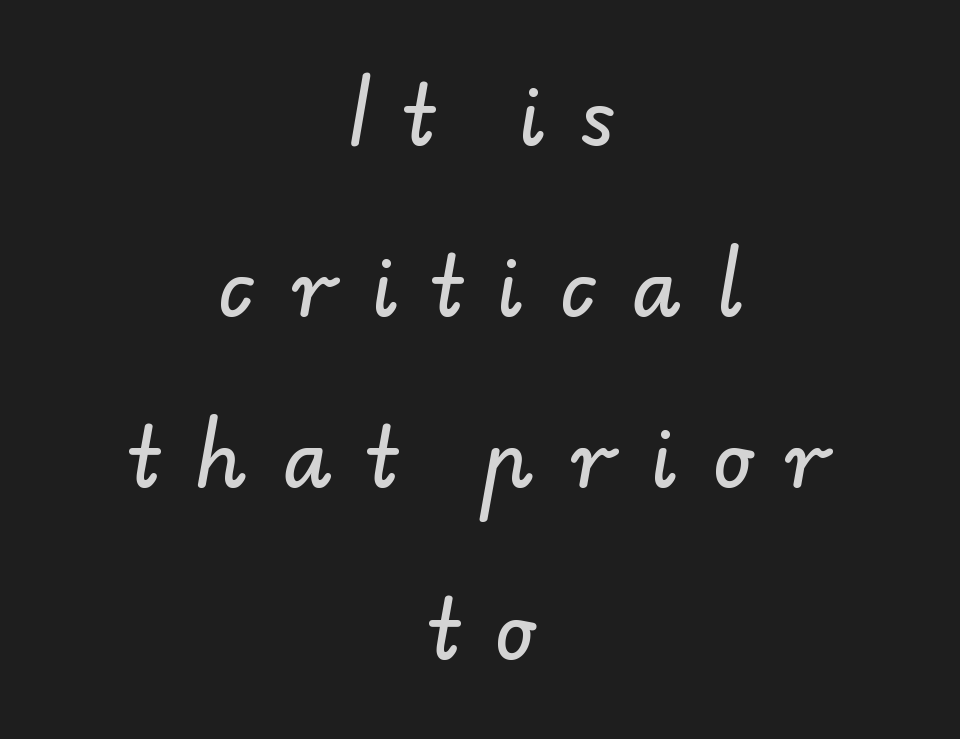
Q: Is the typeface a serif or a sans-serif typeface? A: Sans-serif.
Q: Is the text underlined? A: No.
Q: How is the paragraph aligned? A: Centered.
Q: Is the spacing between letters normal or unusually wide? A: Unusually wide.
Q: Is the spacing between lines tight, normal or loose? A: Loose.
Q: Width (condensed, normal, or wide)? A: Normal.
Q: Stroke contrast? A: Low.
Q: x-height? A: Small.
Q: Monospaced? A: No.
